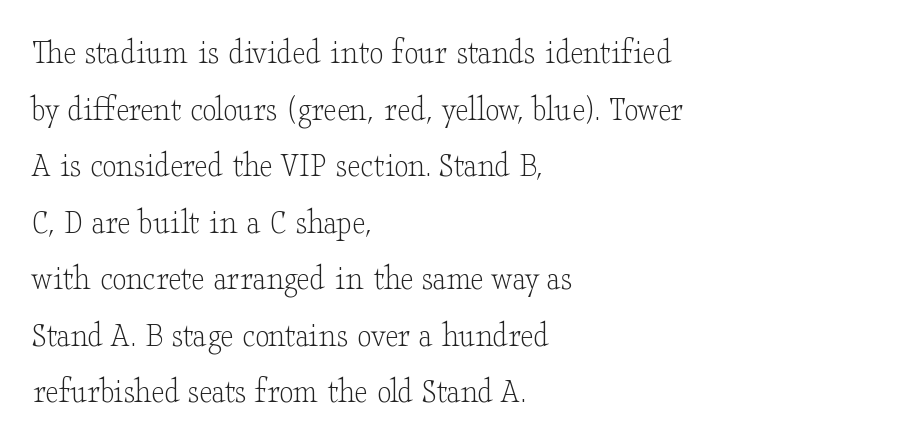
The image shows 36 px light, wide serif type, upright; set left-aligned, normal line spacing (1.57x), normal letter spacing, not underlined; low stroke contrast and a small x-height.
